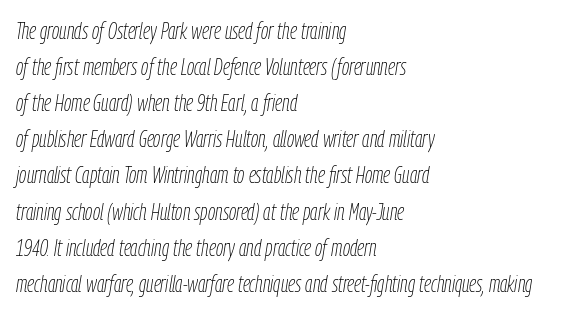
{"italic": "yes", "lean": "right", "slant_degrees": 9, "bold": "no", "underline": "no", "align": "left", "line_spacing": "normal", "line_spacing_ratio": 1.57, "letter_spacing": "normal", "letter_spacing_em": 0.0, "glyph_px": 23}
